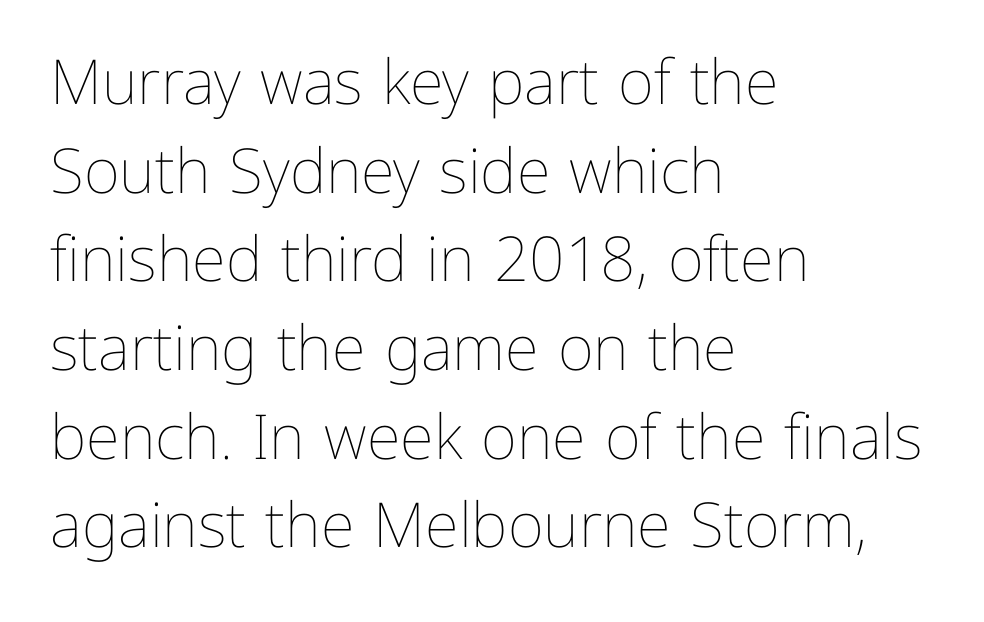
Q: Is the text bold? A: No.
Q: Is the text italic (slanted)? A: No, it is upright.
Q: Is the text underlined? A: No.
Q: How is the paragraph aligned? A: Left-aligned.
Q: Is the spacing between letters normal or unusually wide? A: Normal.
Q: Is the spacing between lines tight, normal or loose? A: Normal.
Q: Width (condensed, normal, or wide)? A: Normal.
Q: Stroke contrast? A: Low.
Q: x-height? A: Medium.
Q: Monospaced? A: No.
